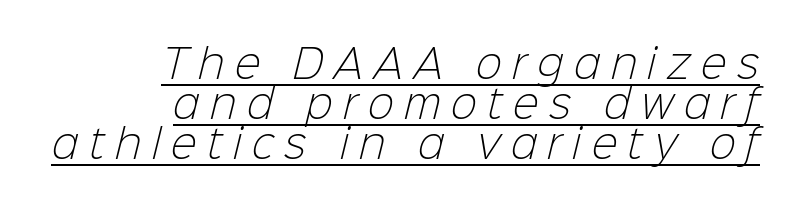
{"serif": "no", "bold": "no", "weight": "light", "width": "normal", "stroke_contrast": "low", "x_height": "medium", "monospaced": "no", "underline": "yes", "align": "right", "line_spacing": "tight", "line_spacing_ratio": 1.03, "letter_spacing": "wide", "letter_spacing_em": 0.27, "glyph_px": 39}
